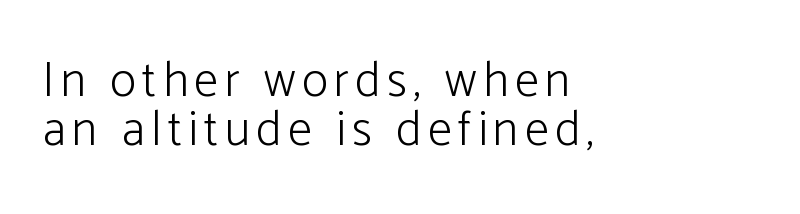
The image shows 49 px light sans-serif type, upright; set left-aligned, tight line spacing (1.0x), not underlined; low stroke contrast and a medium x-height.
